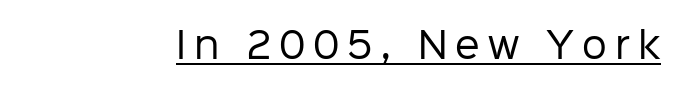
Descenders here cross a horizontal rule under the line. A light-to-regular cut is what we see here. Characters remain perfectly vertical along every line. Tracking here is generous; glyphs stand well apart from one another.
